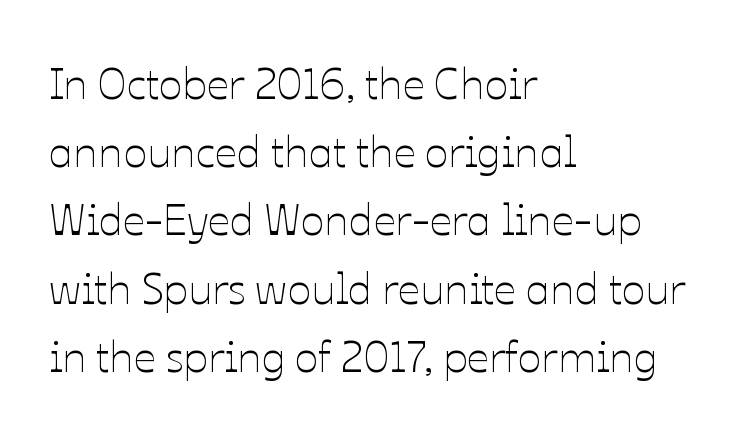
Q: Is the text bold? A: No.
Q: Is the text italic (slanted)? A: No, it is upright.
Q: Is the text underlined? A: No.
Q: How is the paragraph aligned? A: Left-aligned.
Q: Is the spacing between letters normal or unusually wide? A: Normal.
Q: Is the spacing between lines tight, normal or loose? A: Normal.
Q: Width (condensed, normal, or wide)? A: Normal.
Q: Stroke contrast? A: Low.
Q: x-height? A: Medium.
Q: Monospaced? A: No.
